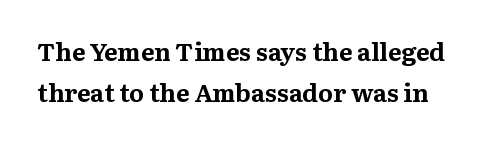
Characters remain perfectly vertical along every line. How heavy is the stroke? Heavy — this is a bold. What's the leading like? Ordinary, nothing unusual. Between one letter and the next there's only the usual sliver of space.
